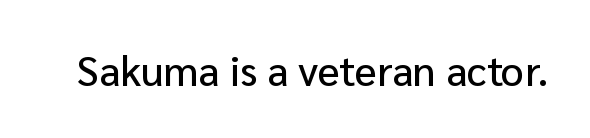
Q: Is the text italic (slanted)? A: No, it is upright.
Q: Is the typeface a serif or a sans-serif typeface? A: Sans-serif.
Q: Is the text underlined? A: No.
Q: Is the spacing between letters normal or unusually wide? A: Normal.
Q: Width (condensed, normal, or wide)? A: Normal.
Q: Stroke contrast? A: Low.
Q: x-height? A: Medium.
Q: Monospaced? A: No.
